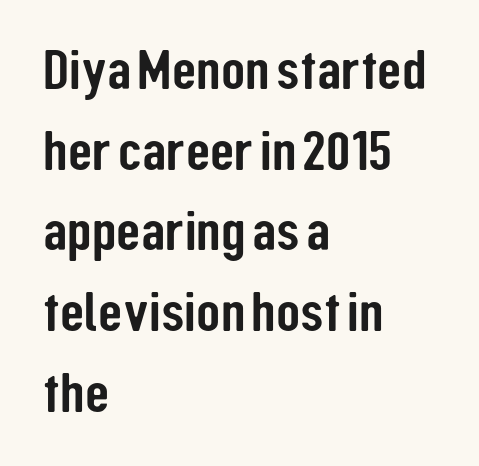
Q: Is the text italic (slanted)? A: No, it is upright.
Q: Is the typeface a serif or a sans-serif typeface? A: Sans-serif.
Q: Is the text underlined? A: No.
Q: How is the paragraph aligned? A: Left-aligned.
Q: Is the spacing between letters normal or unusually wide? A: Normal.
Q: Is the spacing between lines tight, normal or loose? A: Normal.
Q: Width (condensed, normal, or wide)? A: Condensed.
Q: Stroke contrast? A: Low.
Q: x-height? A: Medium.
Q: Monospaced? A: No.
